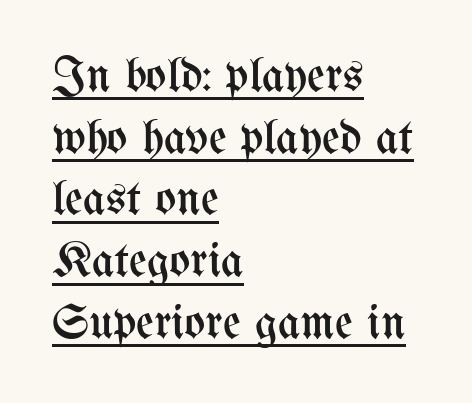
Q: Is the text bold? A: No.
Q: Is the text italic (slanted)? A: No, it is upright.
Q: Is the text underlined? A: Yes.
Q: How is the paragraph aligned? A: Left-aligned.
Q: Is the spacing between letters normal or unusually wide? A: Normal.
Q: Is the spacing between lines tight, normal or loose? A: Normal.
Q: Width (condensed, normal, or wide)? A: Condensed.
Q: Stroke contrast? A: Medium.
Q: x-height? A: Medium.
Q: Monospaced? A: No.
